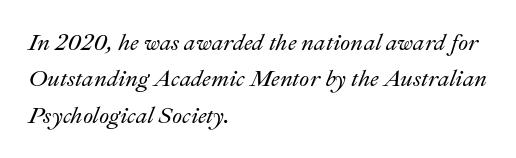
{"italic": "yes", "lean": "right", "slant_degrees": 22, "underline": "no", "align": "left", "line_spacing": "normal", "line_spacing_ratio": 1.58, "letter_spacing": "normal", "letter_spacing_em": 0.0, "glyph_px": 23}
